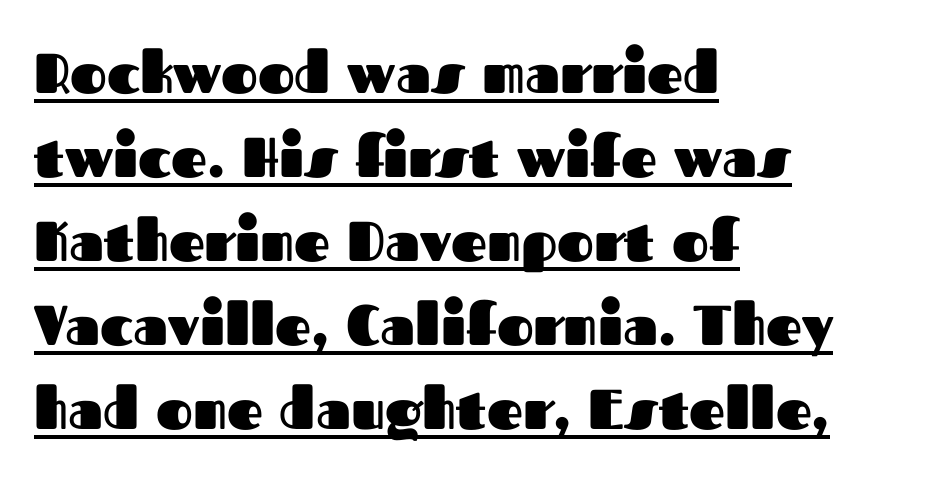
The image shows 56 px heavy sans-serif type, upright; set left-aligned, normal line spacing (1.5x), normal letter spacing, underlined; medium stroke contrast and a medium x-height.
